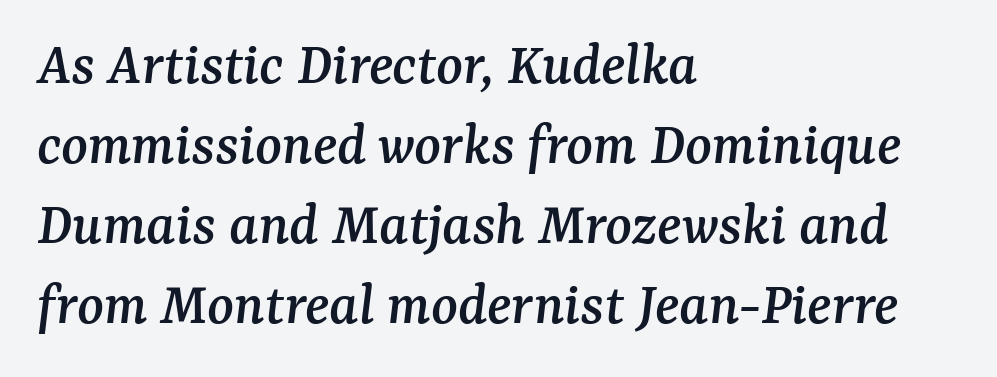
The image shows 62 px serif type, italic (leaning right); set left-aligned, normal line spacing (1.29x), normal letter spacing, not underlined; medium stroke contrast and a medium x-height.
